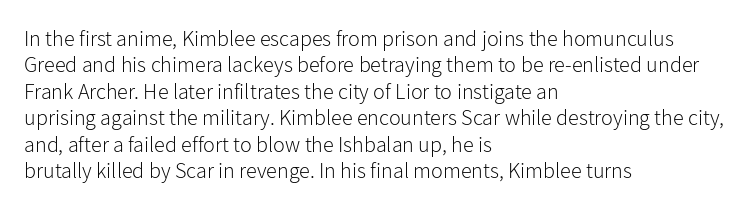
Q: Is the text bold? A: No.
Q: Is the text italic (slanted)? A: No, it is upright.
Q: Is the text underlined? A: No.
Q: How is the paragraph aligned? A: Left-aligned.
Q: Is the spacing between letters normal or unusually wide? A: Normal.
